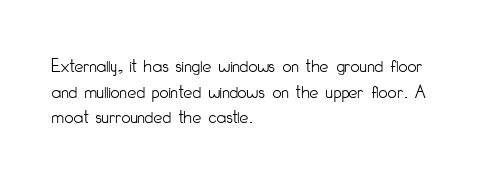
The weight would be labelled regular, book, light, or lighter still. Tall strokes in this sample are plumb rather than angled. These lines stack with their left ends in a neat column. Unmarked baselines from the first word to the last. Regular leading. A typesetter would call this zero additional tracking.
